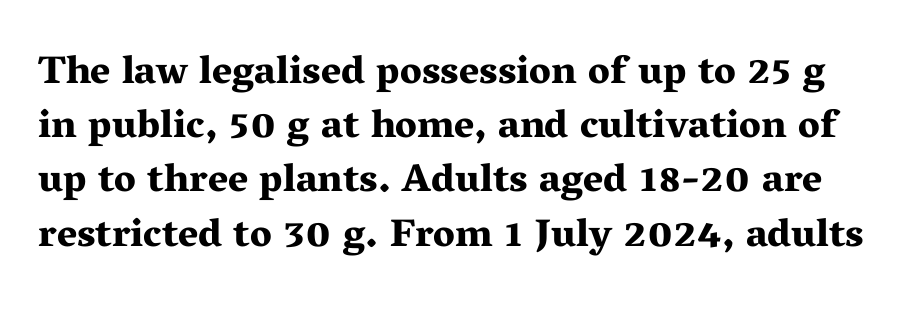
Q: Is the text bold? A: Yes.
Q: Is the text italic (slanted)? A: No, it is upright.
Q: Is the typeface a serif or a sans-serif typeface? A: Serif.
Q: Is the text underlined? A: No.
Q: Is the spacing between letters normal or unusually wide? A: Normal.
Q: Is the spacing between lines tight, normal or loose? A: Normal.
Q: Width (condensed, normal, or wide)? A: Wide.
Q: Stroke contrast? A: Medium.
Q: x-height? A: Medium.
Q: Monospaced? A: No.
